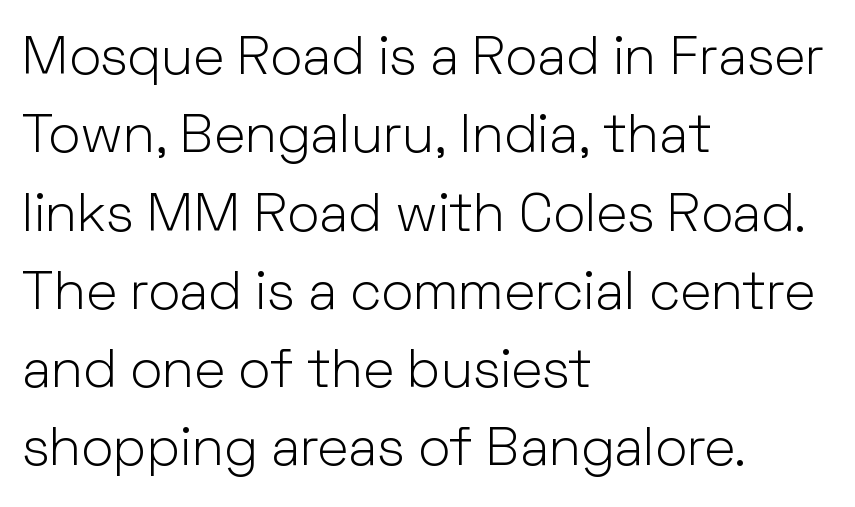
{"serif": "no", "italic": "no", "bold": "no", "weight": "light", "width": "normal", "stroke_contrast": "low", "x_height": "medium", "monospaced": "no", "underline": "no", "align": "left", "line_spacing": "normal", "line_spacing_ratio": 1.45, "letter_spacing": "normal", "letter_spacing_em": 0.0, "glyph_px": 54}
